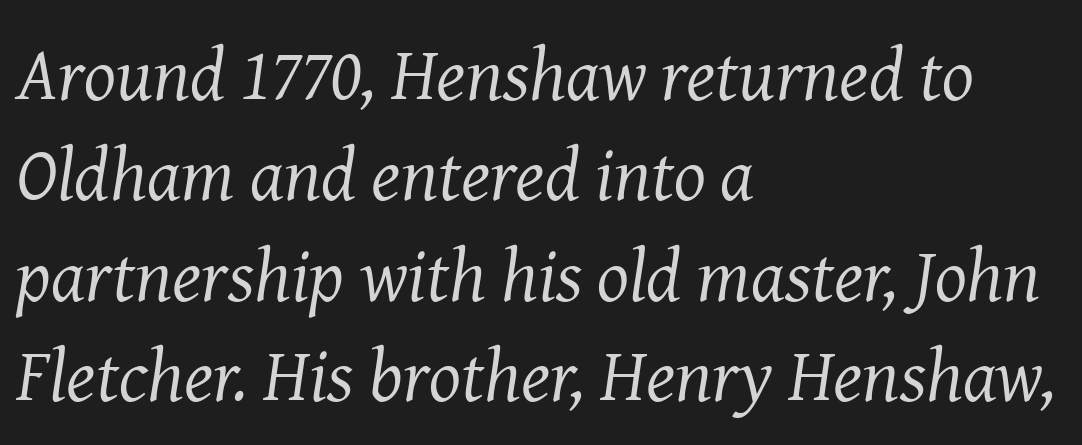
{"serif": "yes", "italic": "yes", "lean": "right", "slant_degrees": 8, "bold": "no", "weight": "regular", "width": "normal", "stroke_contrast": "medium", "x_height": "medium", "monospaced": "no", "underline": "no", "align": "left", "line_spacing": "normal", "line_spacing_ratio": 1.34, "letter_spacing": "normal", "letter_spacing_em": 0.0, "glyph_px": 75}
